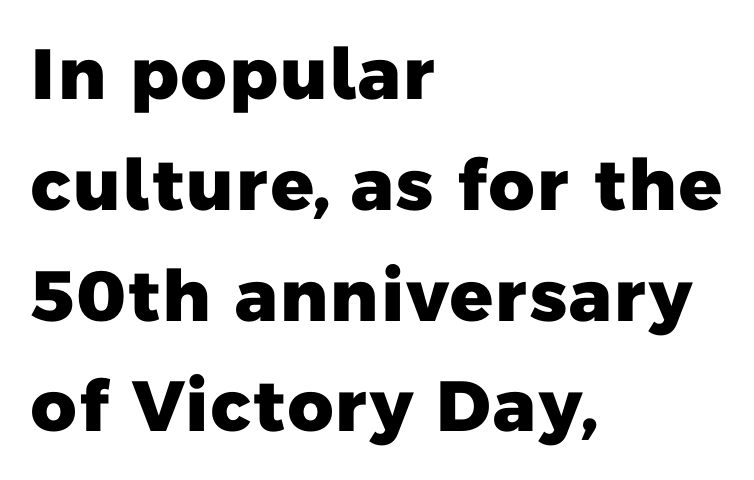
There is no visible air inserted between adjacent glyphs. The face used here is proportionally spaced, like ordinary book or web type. A full-strength bold gives these letters their thick strokes. The rendering anchors every line to the left-hand side.
